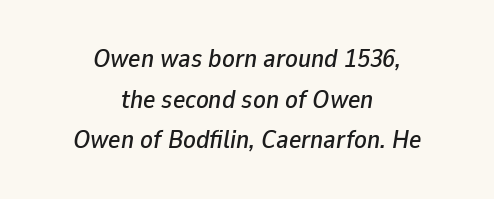
Q: Is the text italic (slanted)? A: Yes, it leans right by about 9 degrees.
Q: Is the text underlined? A: No.
Q: How is the paragraph aligned? A: Centered.
Q: Is the spacing between letters normal or unusually wide? A: Normal.
Q: Is the spacing between lines tight, normal or loose? A: Normal.
